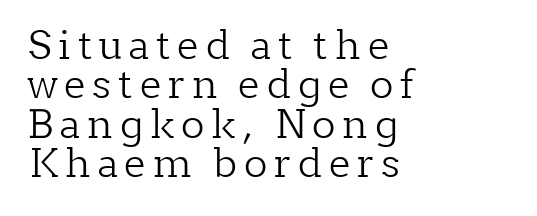
{"serif": "yes", "italic": "no", "bold": "no", "weight": "light", "width": "normal", "stroke_contrast": "low", "x_height": "medium", "monospaced": "no", "underline": "no", "align": "left", "line_spacing": "tight", "line_spacing_ratio": 1.01, "glyph_px": 39}
